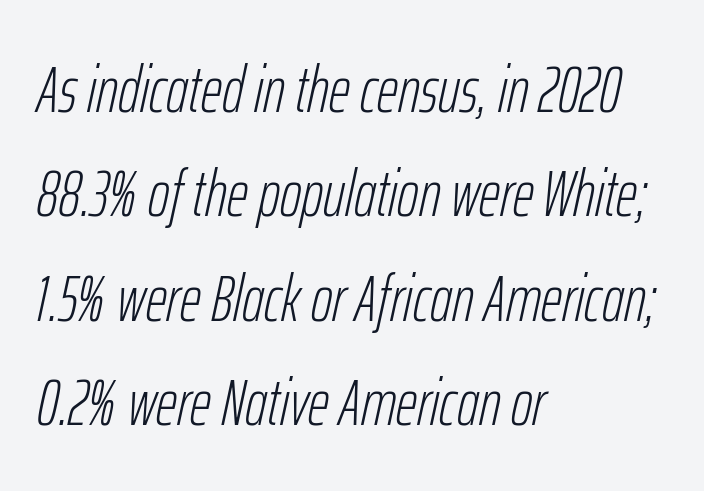
{"italic": "yes", "lean": "right", "slant_degrees": 12, "bold": "no", "weight": "light", "width": "condensed", "stroke_contrast": "low", "x_height": "medium", "monospaced": "no", "underline": "no", "align": "left", "line_spacing": "normal", "line_spacing_ratio": 1.58, "letter_spacing": "normal", "letter_spacing_em": 0.0, "glyph_px": 66}
